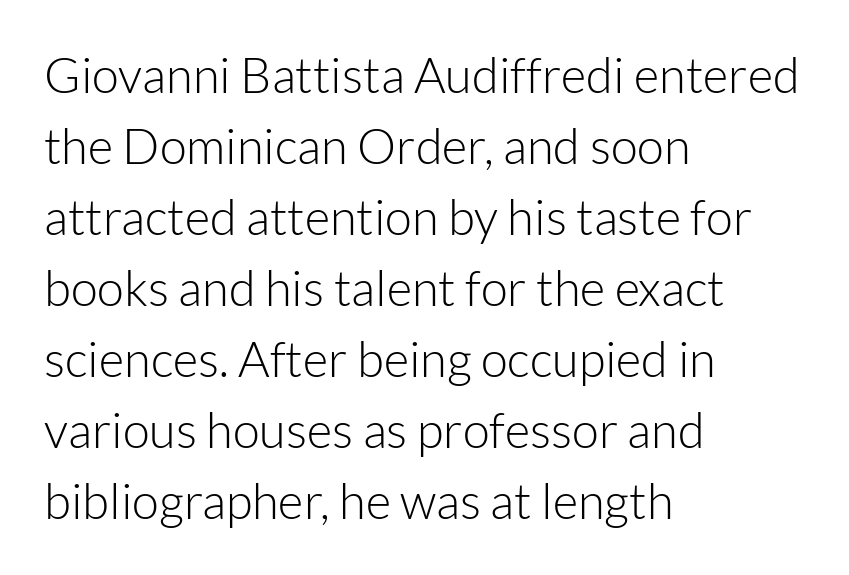
{"serif": "no", "italic": "no", "bold": "no", "weight": "light", "width": "normal", "stroke_contrast": "low", "x_height": "medium", "monospaced": "no", "underline": "no", "align": "left", "line_spacing": "normal", "line_spacing_ratio": 1.45, "letter_spacing": "normal", "letter_spacing_em": 0.0, "glyph_px": 49}
